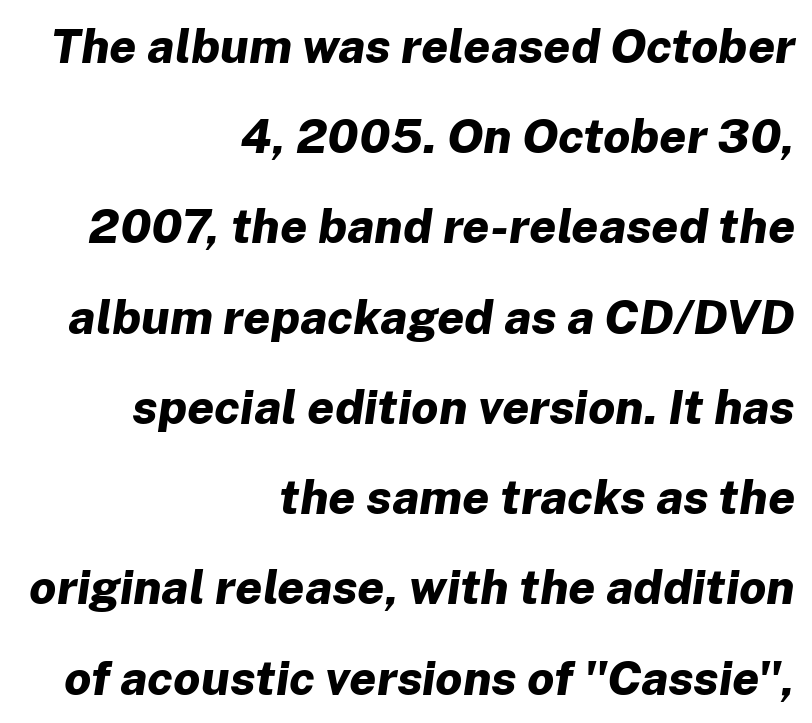
Q: Is the text bold? A: Yes.
Q: Is the text italic (slanted)? A: Yes, it leans right by about 8 degrees.
Q: Is the text underlined? A: No.
Q: How is the paragraph aligned? A: Right-aligned.
Q: Is the spacing between letters normal or unusually wide? A: Normal.
Q: Width (condensed, normal, or wide)? A: Normal.
Q: Stroke contrast? A: Low.
Q: x-height? A: Medium.
Q: Monospaced? A: No.
